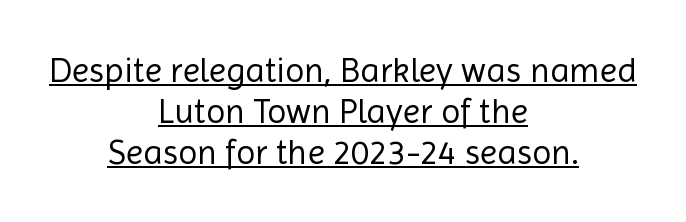
{"serif": "no", "italic": "no", "bold": "no", "weight": "regular", "width": "normal", "x_height": "medium", "monospaced": "no", "underline": "yes", "align": "center", "line_spacing_ratio": 1.17, "letter_spacing": "normal", "letter_spacing_em": 0.0, "glyph_px": 35}
